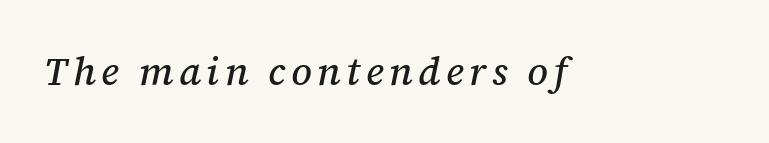
Q: Is the text italic (slanted)? A: Yes, it leans right by about 12 degrees.
Q: Is the typeface a serif or a sans-serif typeface? A: Serif.
Q: Is the text underlined? A: No.
Q: Width (condensed, normal, or wide)? A: Normal.
Q: Stroke contrast? A: Medium.
Q: x-height? A: Medium.
Q: Monospaced? A: No.
